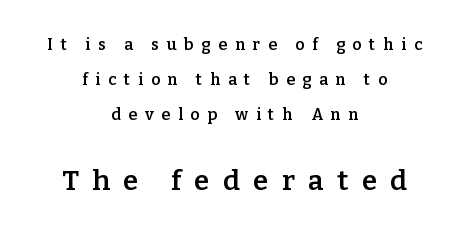
To sum up the face: it has serifs. The specimen omits any rule beneath the text block's lines. Proportional: the letters do not fall into vertical columns. The block of text is sparse from top to bottom, with ample space between rows. No italicization has been applied; the sample stays upright. The whitespace from short lines is split evenly between both sides.
